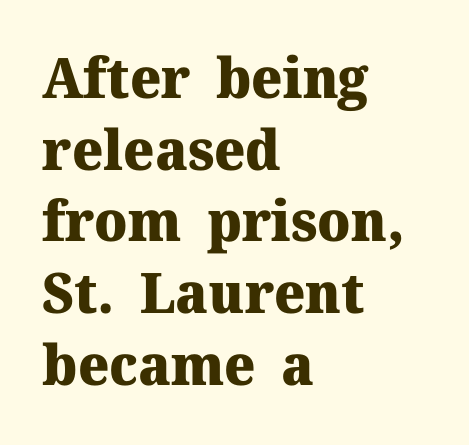
Q: Is the text bold? A: Yes.
Q: Is the text italic (slanted)? A: No, it is upright.
Q: Is the typeface a serif or a sans-serif typeface? A: Serif.
Q: Is the text underlined? A: No.
Q: How is the paragraph aligned? A: Left-aligned.
Q: Is the spacing between letters normal or unusually wide? A: Normal.
Q: Is the spacing between lines tight, normal or loose? A: Normal.
Q: Width (condensed, normal, or wide)? A: Normal.
Q: Stroke contrast? A: Medium.
Q: x-height? A: Medium.
Q: Monospaced? A: No.
